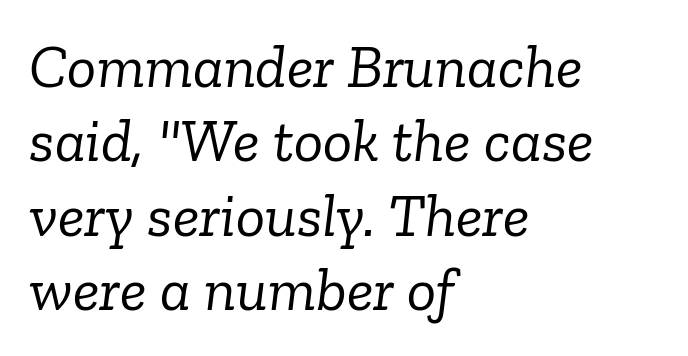
The strokes carry an ordinary text weight at most. In terms of letterspacing, this is plain default setting. Stroke terminals: seriffed. Leftover space on each line is placed entirely after the last word. The rendering uses natural spacing where letterforms have individual widths.
